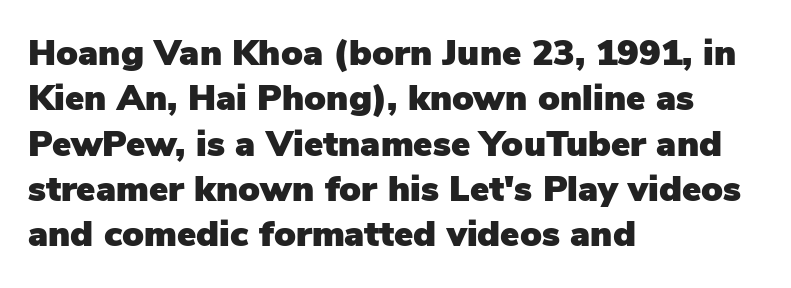
Q: Is the text italic (slanted)? A: No, it is upright.
Q: Is the typeface a serif or a sans-serif typeface? A: Sans-serif.
Q: Is the text underlined? A: No.
Q: How is the paragraph aligned? A: Left-aligned.
Q: Is the spacing between letters normal or unusually wide? A: Normal.
Q: Is the spacing between lines tight, normal or loose? A: Normal.
Q: Width (condensed, normal, or wide)? A: Normal.
Q: Stroke contrast? A: Low.
Q: x-height? A: Medium.
Q: Monospaced? A: No.
